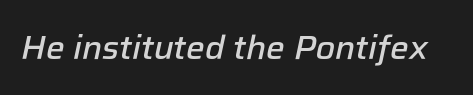
The image shows 33 px semibold type, italic (leaning right); set normal letter spacing, not underlined; low stroke contrast and a medium x-height.
